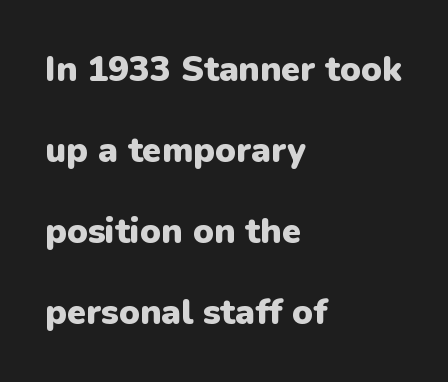
Posture: upright roman. One glance says open: line gaps are wider than usual. Compared with typical body copy, the letter spacing here is the same. The face used here is a sans, in the tradition of grotesques and geometrics.
